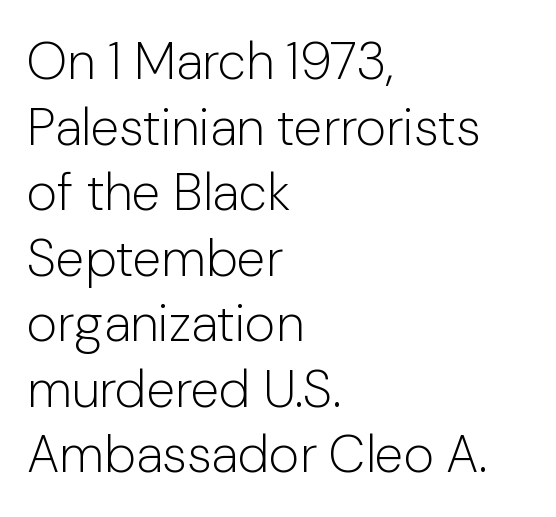
The image shows 52 px light sans-serif type, upright; set left-aligned, normal line spacing (1.26x), normal letter spacing, not underlined; low stroke contrast and a medium x-height.
